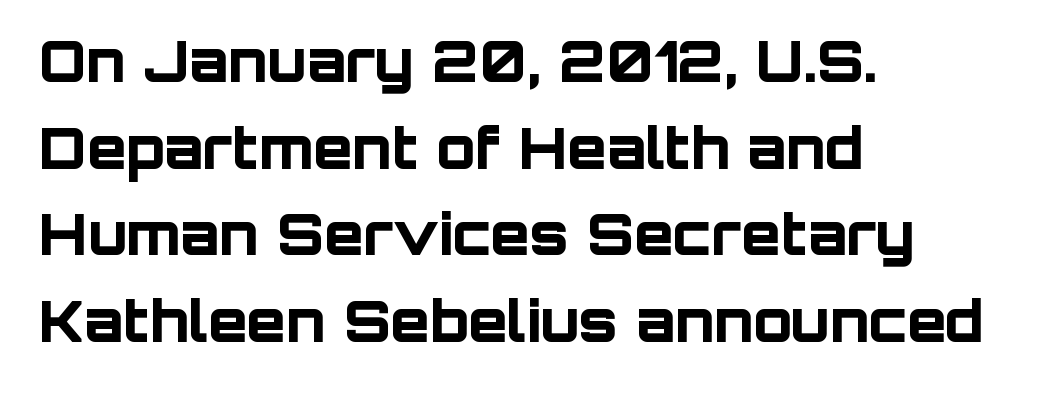
{"serif": "no", "italic": "no", "bold": "yes", "weight": "bold", "width": "normal", "stroke_contrast": "low", "x_height": "large", "monospaced": "no", "underline": "no", "align": "left", "line_spacing": "normal", "line_spacing_ratio": 1.52, "letter_spacing": "normal", "letter_spacing_em": 0.0, "glyph_px": 57}
